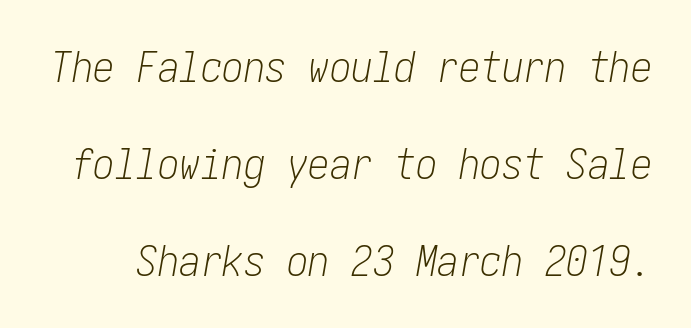
Rows of type keep a wide berth in the vertical direction. Underlining? Definitely not there. Designer's note — italics engaged. No extra ink here — the face is not bold. There is no visible air inserted between adjacent glyphs.
